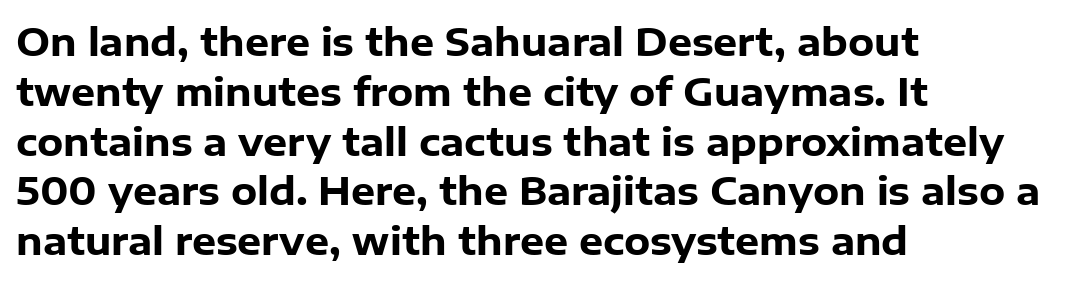
Q: Is the text bold? A: Yes.
Q: Is the text italic (slanted)? A: No, it is upright.
Q: Is the typeface a serif or a sans-serif typeface? A: Sans-serif.
Q: Is the text underlined? A: No.
Q: How is the paragraph aligned? A: Left-aligned.
Q: Is the spacing between letters normal or unusually wide? A: Normal.
Q: Is the spacing between lines tight, normal or loose? A: Normal.
Q: Width (condensed, normal, or wide)? A: Normal.
Q: Stroke contrast? A: Low.
Q: x-height? A: Medium.
Q: Monospaced? A: No.
